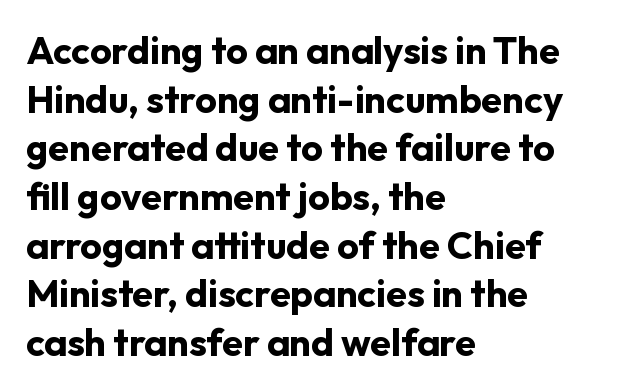
Q: Is the text bold? A: Yes.
Q: Is the text italic (slanted)? A: No, it is upright.
Q: Is the typeface a serif or a sans-serif typeface? A: Sans-serif.
Q: Is the text underlined? A: No.
Q: How is the paragraph aligned? A: Left-aligned.
Q: Is the spacing between letters normal or unusually wide? A: Normal.
Q: Is the spacing between lines tight, normal or loose? A: Normal.
Q: Width (condensed, normal, or wide)? A: Normal.
Q: Stroke contrast? A: Low.
Q: x-height? A: Medium.
Q: Monospaced? A: No.
